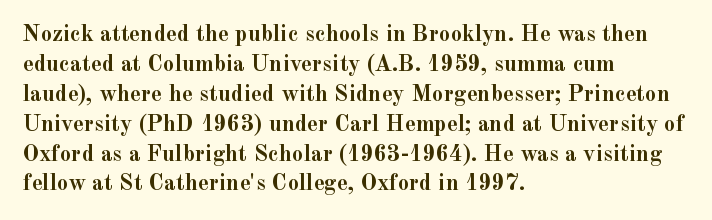
The image shows 23 px bold type, upright; set left-aligned, normal line spacing (1.3x), normal letter spacing, not underlined.
